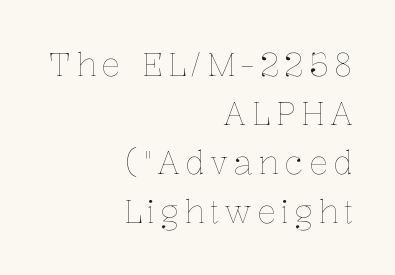
The image shows 32 px thin type, upright; set right-aligned, normal line spacing (1.53x), not underlined; low stroke contrast and a medium x-height.
